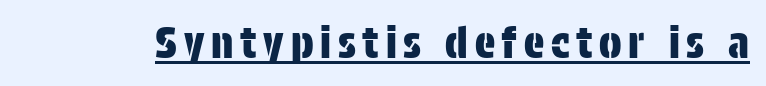
Q: Is the text italic (slanted)? A: No, it is upright.
Q: Is the typeface a serif or a sans-serif typeface? A: Sans-serif.
Q: Is the text underlined? A: Yes.
Q: Width (condensed, normal, or wide)? A: Condensed.
Q: Stroke contrast? A: Low.
Q: x-height? A: Large.
Q: Monospaced? A: No.
